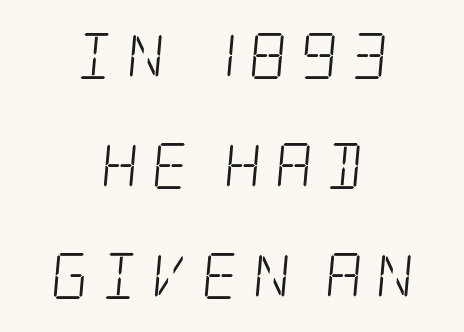
The image shows 46 px light, condensed serif type; set centered, loose line spacing (2.39x), unusually wide letter spacing (+0.28 em), not underlined; low stroke contrast and a large x-height.
